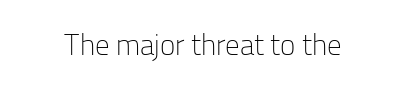
Q: Is the text bold? A: No.
Q: Is the text italic (slanted)? A: No, it is upright.
Q: Is the typeface a serif or a sans-serif typeface? A: Sans-serif.
Q: Is the text underlined? A: No.
Q: How is the paragraph aligned? A: Centered.
Q: Is the spacing between letters normal or unusually wide? A: Normal.
Q: Width (condensed, normal, or wide)? A: Normal.
Q: Stroke contrast? A: Low.
Q: x-height? A: Medium.
Q: Monospaced? A: No.
